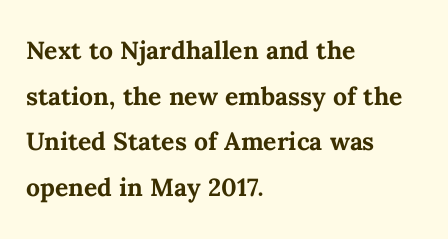
A bare baseline throughout the passage. The passage is arranged the way most books set body copy — flush left. Regarding leading, the lines here are spaced in the standard way. The letters advance in unequal steps, a hallmark of proportional type.
